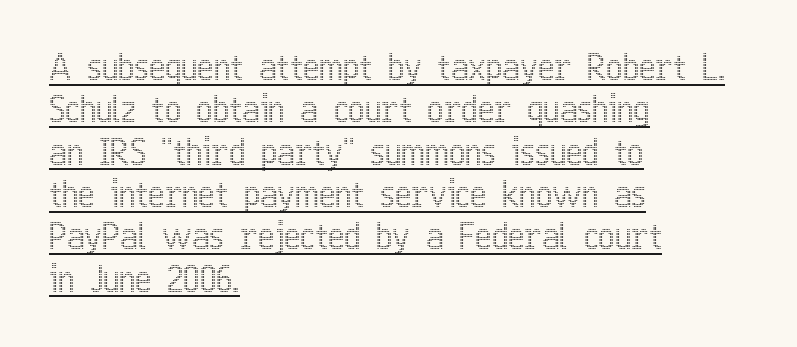
The face used here is proportionally spaced, like ordinary book or web type. Layout note: lines flush left. Ascenders rise straight up at ninety degrees. Honestly, the letter spacing is just normal — you wouldn't notice it.
